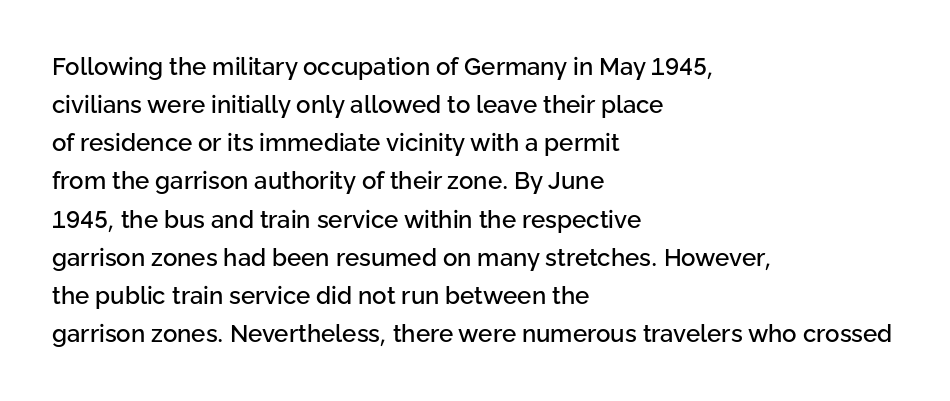
{"italic": "no", "underline": "no", "align": "left", "line_spacing": "normal", "line_spacing_ratio": 1.59, "letter_spacing": "normal", "letter_spacing_em": 0.0, "glyph_px": 24}
